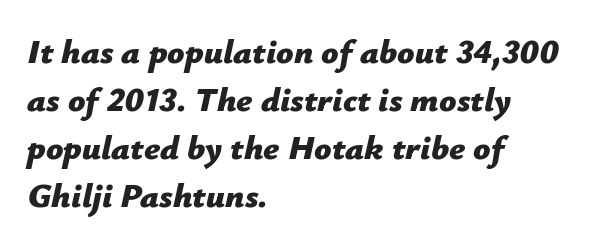
{"italic": "yes", "lean": "right", "slant_degrees": 12, "bold": "yes", "weight": "bold", "width": "normal", "stroke_contrast": "low", "x_height": "medium", "monospaced": "no", "underline": "no", "align": "left", "line_spacing": "normal", "line_spacing_ratio": 1.41, "letter_spacing": "normal", "letter_spacing_em": 0.0, "glyph_px": 34}
